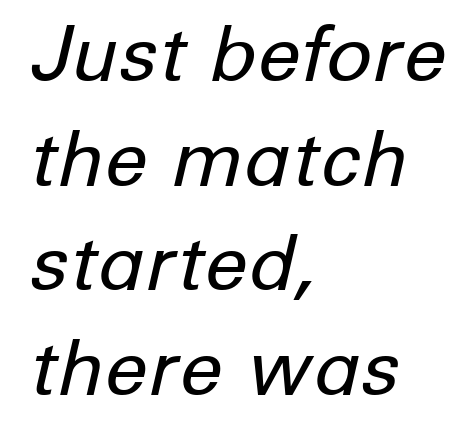
{"italic": "yes", "lean": "right", "slant_degrees": 12, "bold": "no", "weight": "regular", "width": "normal", "stroke_contrast": "low", "x_height": "medium", "monospaced": "no", "underline": "no", "align": "left", "line_spacing": "normal", "line_spacing_ratio": 1.36, "letter_spacing": "normal", "letter_spacing_em": 0.0, "glyph_px": 77}
